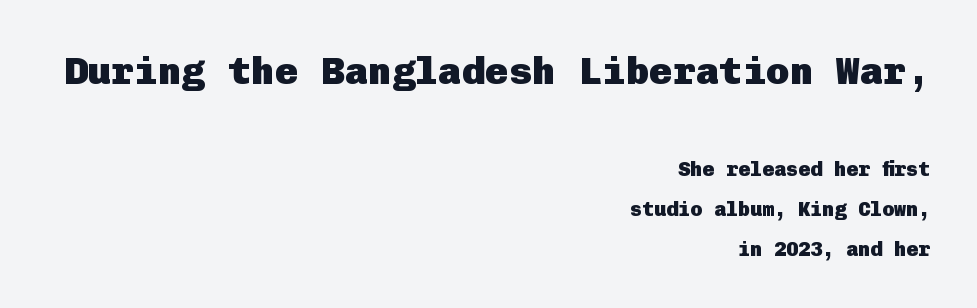
Notice how the stems are strictly vertical — no italics here. Set as a true bold cut, around the 700 mark. The foot of each line stays bare and open. Right-aligned paragraph, ragged on the left. Whoever set this made the first block the dominant, larger element. Between one letter and the next there's only the usual sliver of space.
